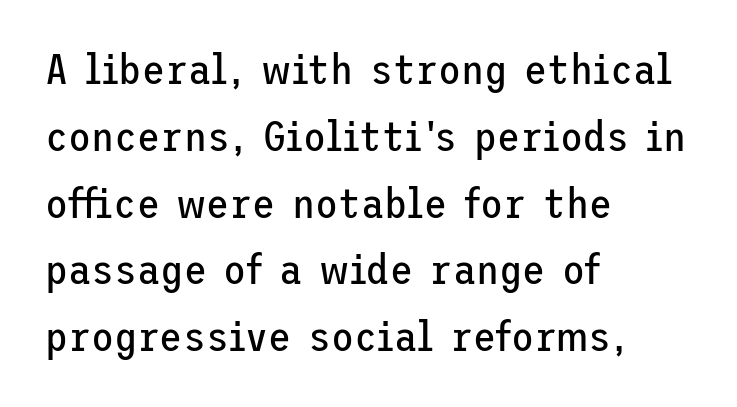
Q: Is the text bold? A: No.
Q: Is the text italic (slanted)? A: No, it is upright.
Q: Is the typeface a serif or a sans-serif typeface? A: Sans-serif.
Q: Is the text underlined? A: No.
Q: How is the paragraph aligned? A: Left-aligned.
Q: Is the spacing between letters normal or unusually wide? A: Normal.
Q: Is the spacing between lines tight, normal or loose? A: Normal.
Q: Width (condensed, normal, or wide)? A: Normal.
Q: Stroke contrast? A: Low.
Q: x-height? A: Medium.
